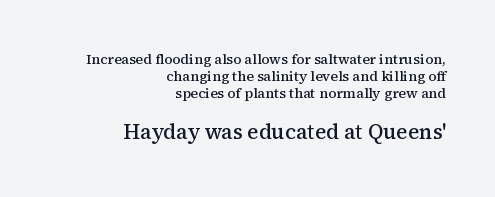
Its strokes are somewhat broadened, the hallmark of semibold type. Honestly, there is no underline to notice here at all. This sample uses an upright cut, with every glyph sitting square on the baseline. Line endings align vertically; line beginnings do not. Glyph-to-glyph distance matches everyday printed text.
